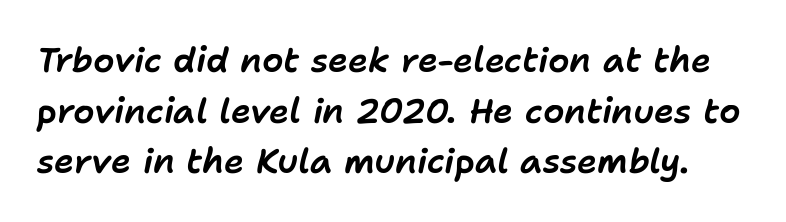
Q: Is the text italic (slanted)? A: Yes, it leans right by about 11 degrees.
Q: Is the text underlined? A: No.
Q: Is the spacing between letters normal or unusually wide? A: Normal.
Q: Is the spacing between lines tight, normal or loose? A: Normal.
Q: Width (condensed, normal, or wide)? A: Normal.
Q: Stroke contrast? A: Low.
Q: x-height? A: Medium.
Q: Monospaced? A: No.
